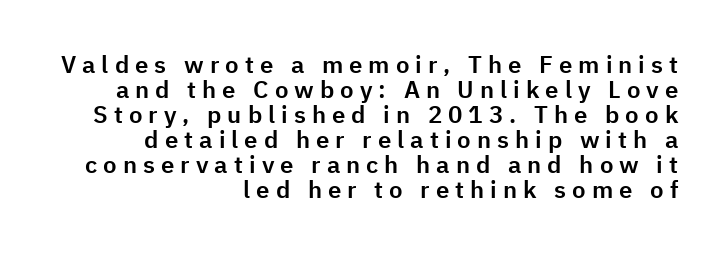
These lines were composed using upright roman letters. Here the glyphs are tracked loosely, breaking word shapes into spaced letters. Every row of glyphs terminates at an identical x-position on the right. Is there much room between lines? No — they nearly touch. Unmarked baselines from the first word to the last.
